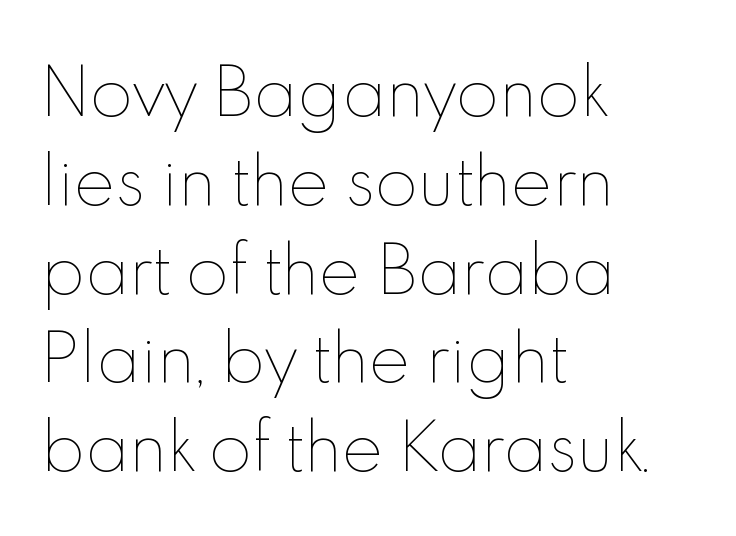
{"italic": "no", "bold": "no", "weight": "thin", "width": "normal", "x_height": "small", "monospaced": "no", "underline": "no", "align": "left", "line_spacing": "normal", "line_spacing_ratio": 1.41, "letter_spacing": "normal", "letter_spacing_em": 0.0, "glyph_px": 63}
